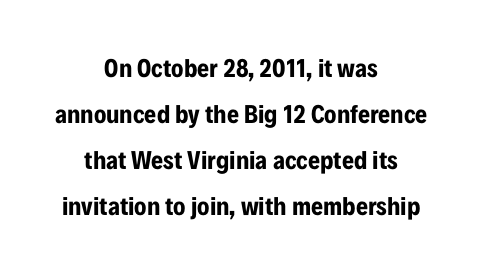
Chunky letters — that's bold for sure. The axis of the letterforms is exactly vertical. Reading down the block, each line starts at a different indent, mirrored at its end. The tracking reads as untouched default to a designer's eye. The glyphs are unaccompanied by any horizontal stroke below them.
